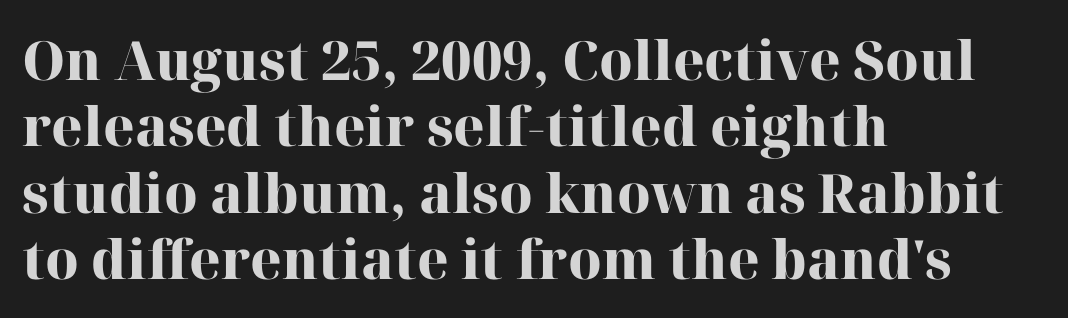
The image shows 54 px heavy serif type, upright; set left-aligned, line spacing 1.23x, normal letter spacing, not underlined; high stroke contrast and a medium x-height.
